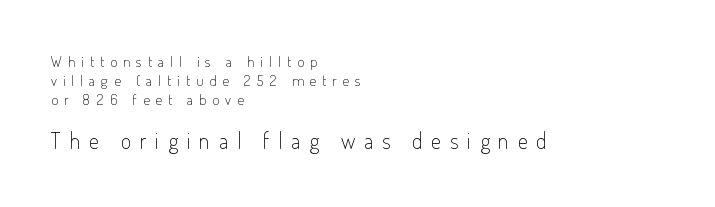
Q: Is the text bold? A: No.
Q: Is the text italic (slanted)? A: No, it is upright.
Q: Is the text underlined? A: No.
Q: How is the paragraph aligned? A: Left-aligned.
Q: Is the spacing between letters normal or unusually wide? A: Unusually wide.
Q: Is the spacing between lines tight, normal or loose? A: Normal.
Q: Which block of text is set in a larger size, the first (top) or the second (bottom)? A: The second (bottom) one.
